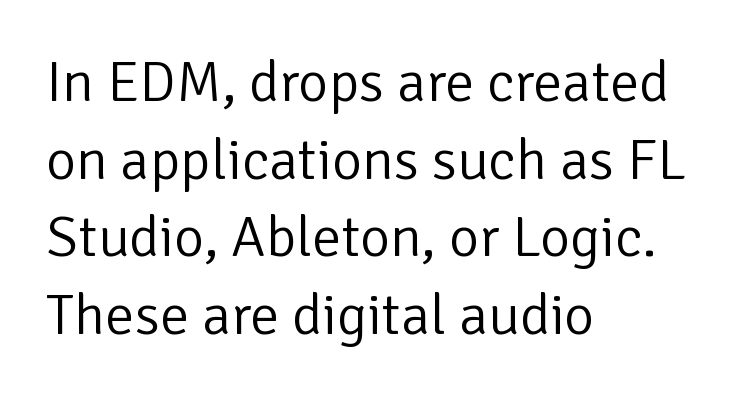
This rendering leaves character spacing at its baseline value. The passage shown stacks its lines at a standard gap. The rendering shows plain stroke endings on the letterforms — a sans-serif design. A student would call this left alignment; a typographer would say flush left, rag right. You could not count columns in this text — the font is proportionally spaced. Tall strokes in this sample are plumb rather than angled.
